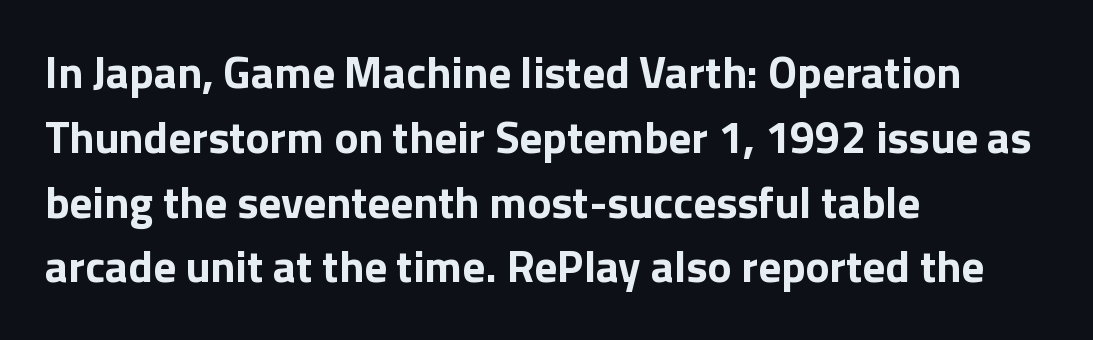
{"serif": "no", "italic": "no", "bold": "yes", "weight": "bold", "width": "normal", "stroke_contrast": "low", "x_height": "medium", "monospaced": "no", "underline": "no", "align": "left", "line_spacing": "normal", "line_spacing_ratio": 1.44, "letter_spacing": "normal", "letter_spacing_em": 0.0, "glyph_px": 45}
